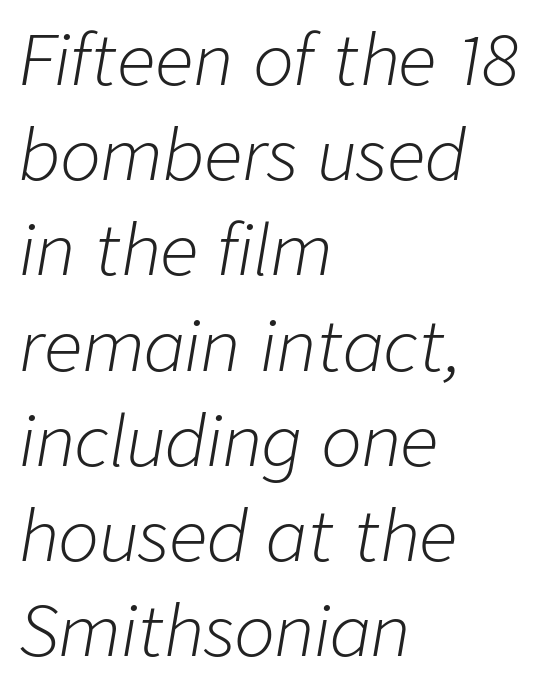
Q: Is the text bold? A: No.
Q: Is the text italic (slanted)? A: Yes, it leans right by about 9 degrees.
Q: Is the text underlined? A: No.
Q: How is the paragraph aligned? A: Left-aligned.
Q: Is the spacing between letters normal or unusually wide? A: Normal.
Q: Is the spacing between lines tight, normal or loose? A: Normal.
Q: Width (condensed, normal, or wide)? A: Normal.
Q: Stroke contrast? A: Low.
Q: x-height? A: Medium.
Q: Monospaced? A: No.
